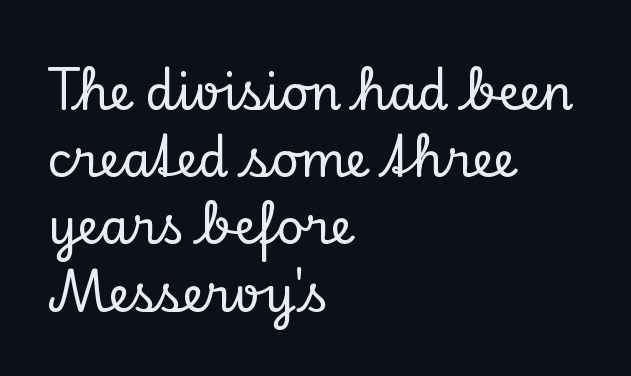
Compared with a centered layout, this one pins lines to the left instead. Quick note: interline space is typical. Posture: vertical. These lines are rendered in a variable-pitch font. A bare baseline throughout the passage.
